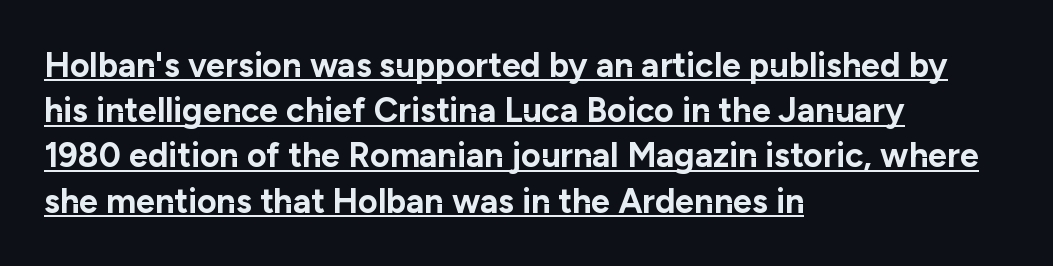
The paragraph shown leans on its left margin. This sample keeps an unexceptional amount of space between lines. Grotesque or geometric, the face here clearly has no serifs. Varying glyph widths throughout — classic text-font behaviour.
